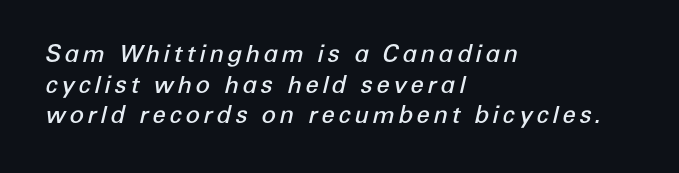
The image shows 24 px text type, italic (leaning right); set left-aligned, normal line spacing (1.28x), not underlined.
